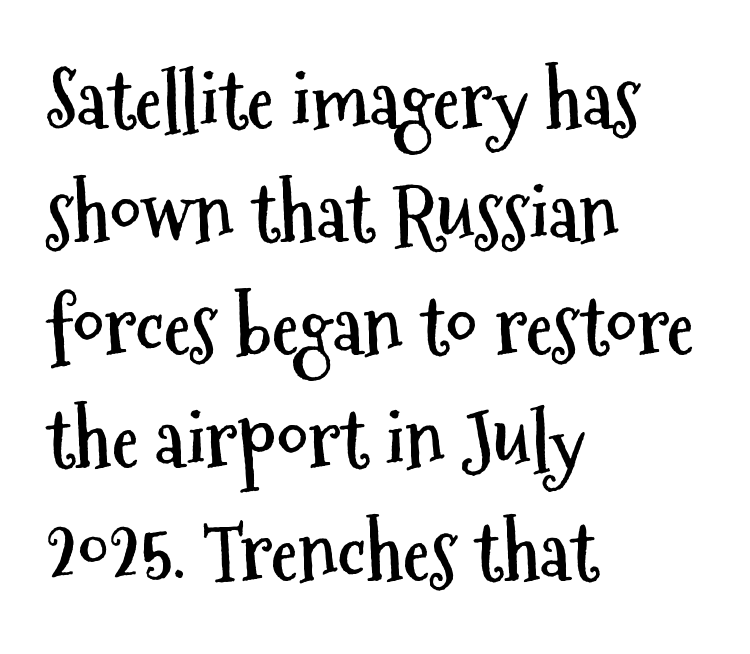
{"serif": "no", "italic": "no", "bold": "yes", "weight": "semibold", "width": "condensed", "stroke_contrast": "medium", "x_height": "medium", "monospaced": "no", "underline": "no", "align": "left", "line_spacing": "normal", "line_spacing_ratio": 1.45, "letter_spacing": "normal", "letter_spacing_em": 0.0, "glyph_px": 78}
